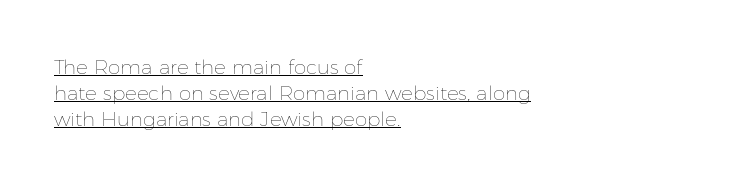
{"italic": "no", "bold": "no", "underline": "yes", "align": "left", "line_spacing": "normal", "line_spacing_ratio": 1.3, "letter_spacing": "normal", "letter_spacing_em": 0.0, "glyph_px": 20}
